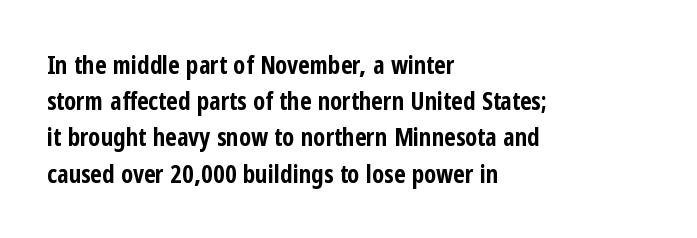
Typesetter's note: full bold, strokes at maximum text heaviness. Rendered with straight, roman letterforms. The line-height multiplier appears to be the usual default. Words appear dense and cohesive because spacing is normal. A student would call this left alignment; a typographer would say flush left, rag right. The baseline area is clear.
